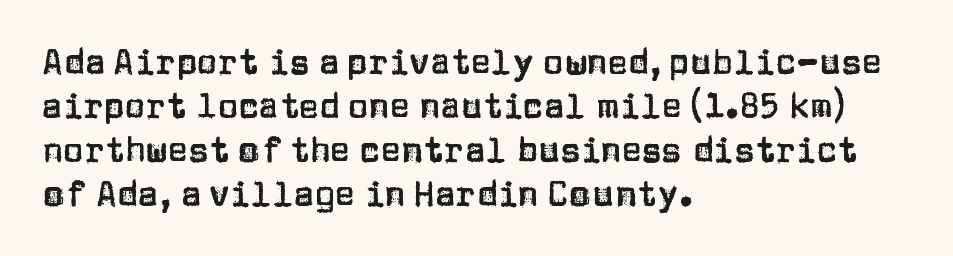
Q: Is the text italic (slanted)? A: No, it is upright.
Q: Is the typeface a serif or a sans-serif typeface? A: Sans-serif.
Q: Is the text underlined? A: No.
Q: How is the paragraph aligned? A: Left-aligned.
Q: Is the spacing between letters normal or unusually wide? A: Normal.
Q: Is the spacing between lines tight, normal or loose? A: Normal.
Q: Width (condensed, normal, or wide)? A: Normal.
Q: Stroke contrast? A: Low.
Q: x-height? A: Large.
Q: Monospaced? A: No.
